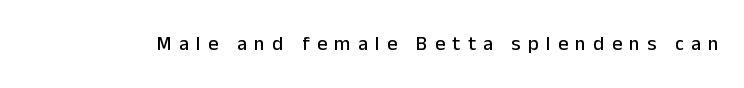
The image shows 20 px text type, upright; set unusually wide letter spacing (+0.37 em), not underlined.
